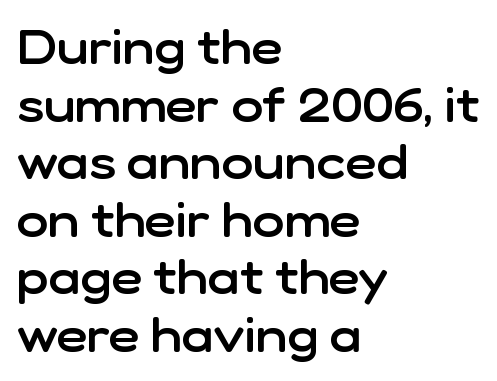
Q: Is the text bold? A: Semi-bold.
Q: Is the text italic (slanted)? A: No, it is upright.
Q: Is the typeface a serif or a sans-serif typeface? A: Sans-serif.
Q: Is the text underlined? A: No.
Q: How is the paragraph aligned? A: Left-aligned.
Q: Is the spacing between letters normal or unusually wide? A: Normal.
Q: Width (condensed, normal, or wide)? A: Normal.
Q: Stroke contrast? A: Low.
Q: x-height? A: Medium.
Q: Monospaced? A: No.
